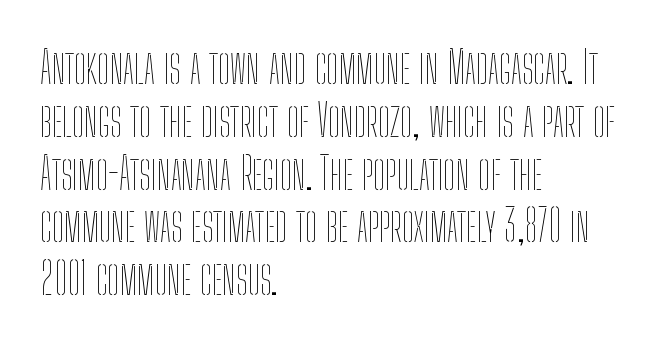
{"italic": "no", "bold": "no", "weight": "thin", "width": "condensed", "stroke_contrast": "low", "x_height": "medium", "monospaced": "no", "underline": "no", "align": "left", "line_spacing_ratio": 1.2, "letter_spacing": "normal", "letter_spacing_em": 0.0, "glyph_px": 44}
